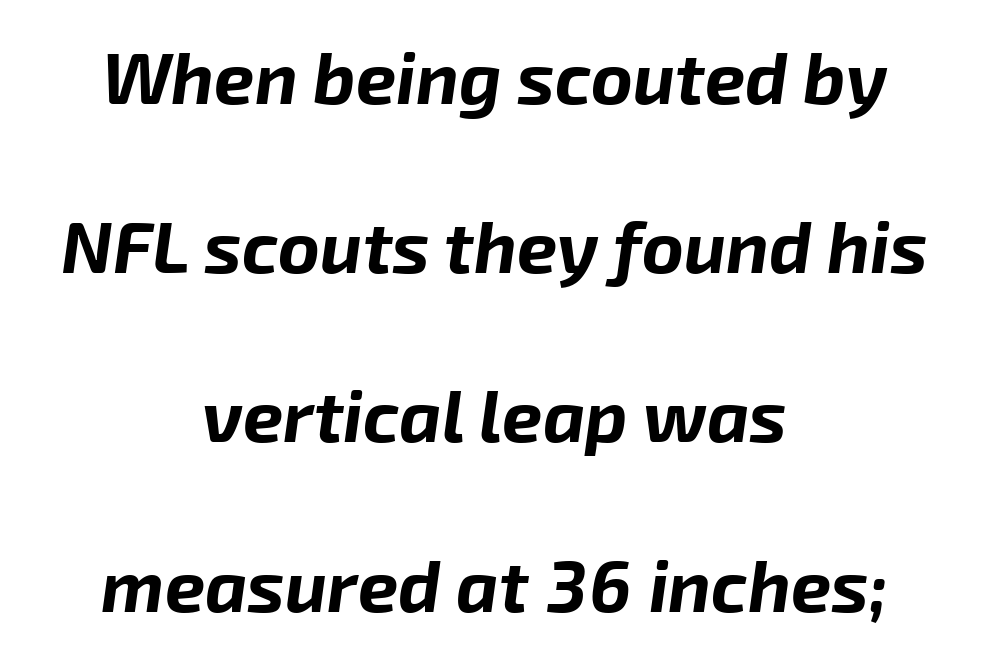
Q: Is the text bold? A: Yes.
Q: Is the text italic (slanted)? A: Yes, it leans right by about 8 degrees.
Q: Is the text underlined? A: No.
Q: How is the paragraph aligned? A: Centered.
Q: Is the spacing between letters normal or unusually wide? A: Normal.
Q: Is the spacing between lines tight, normal or loose? A: Loose.
Q: Width (condensed, normal, or wide)? A: Normal.
Q: Stroke contrast? A: Low.
Q: x-height? A: Medium.
Q: Monospaced? A: No.
